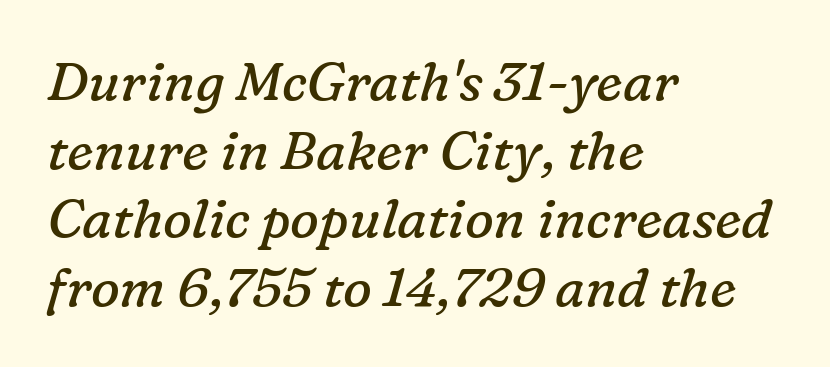
These lines are rendered in a variable-pitch font. The axis of the letterforms is tilted away from vertical. Descenders hang freely into open space. Type style note: has serifs. This sample keeps an unexceptional amount of space between lines. The line texture is even and compact thanks to regular tracking.
